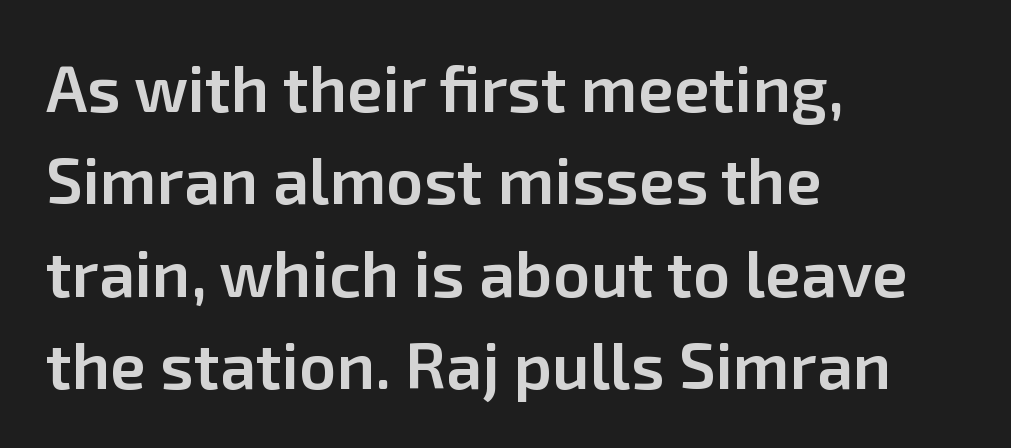
Grotesque or geometric, the face here clearly has no serifs. Note the varied advance widths — an 'i' is clearly narrower than an 'm'. This sample uses plain, unmodified letter spacing. Leftover space on each line is placed entirely after the last word.
